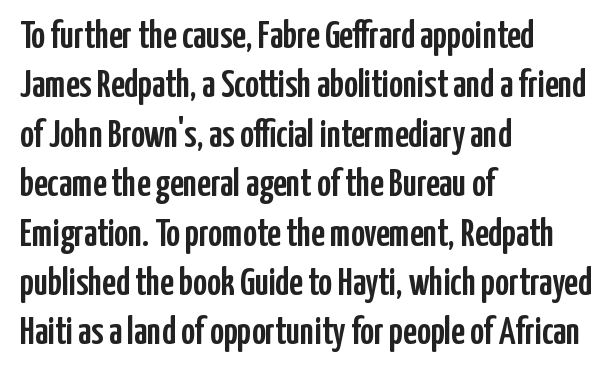
Q: Is the text italic (slanted)? A: No, it is upright.
Q: Is the typeface a serif or a sans-serif typeface? A: Sans-serif.
Q: Is the text underlined? A: No.
Q: How is the paragraph aligned? A: Left-aligned.
Q: Is the spacing between letters normal or unusually wide? A: Normal.
Q: Is the spacing between lines tight, normal or loose? A: Normal.
Q: Width (condensed, normal, or wide)? A: Condensed.
Q: Stroke contrast? A: Low.
Q: x-height? A: Medium.
Q: Monospaced? A: No.
